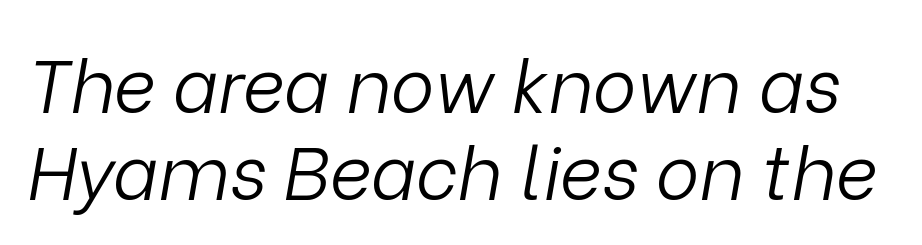
The image shows 74 px light type, italic (leaning right); set line spacing 1.18x, normal letter spacing, not underlined; low stroke contrast and a medium x-height.
